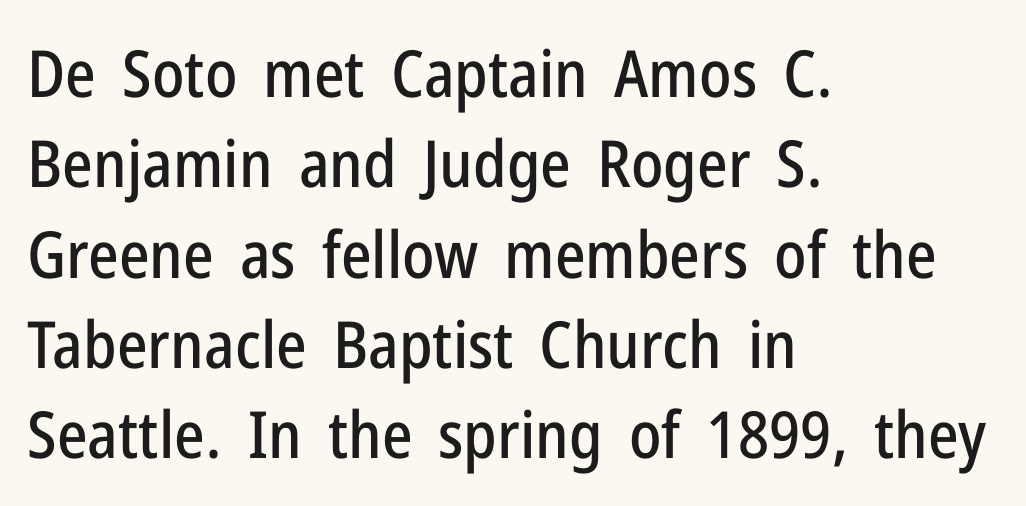
{"serif": "no", "italic": "no", "width": "condensed", "stroke_contrast": "low", "x_height": "medium", "monospaced": "no", "underline": "no", "align": "left", "line_spacing": "normal", "line_spacing_ratio": 1.39, "letter_spacing": "normal", "letter_spacing_em": 0.0, "glyph_px": 65}
